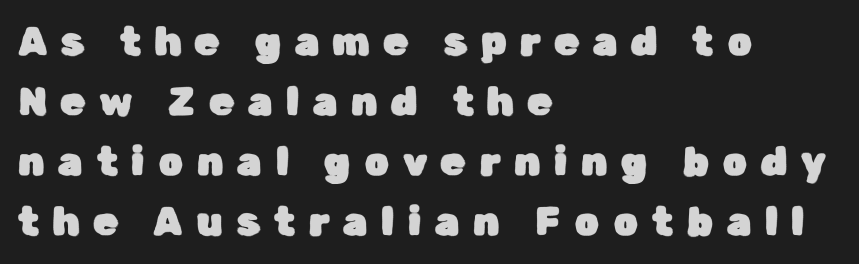
{"serif": "no", "italic": "no", "width": "normal", "stroke_contrast": "low", "x_height": "medium", "monospaced": "no", "underline": "no", "align": "left", "line_spacing": "normal", "line_spacing_ratio": 1.54, "letter_spacing": "wide", "letter_spacing_em": 0.36, "glyph_px": 39}
